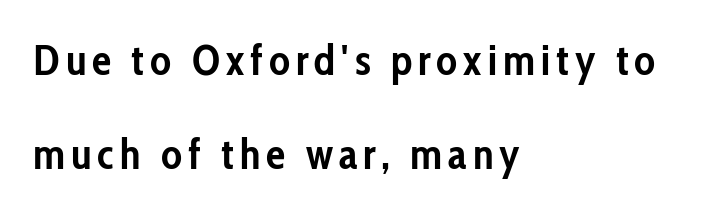
The image shows 43 px semibold, condensed sans-serif type, upright; set left-aligned, loose line spacing (2.18x), not underlined; low stroke contrast and a medium x-height.
